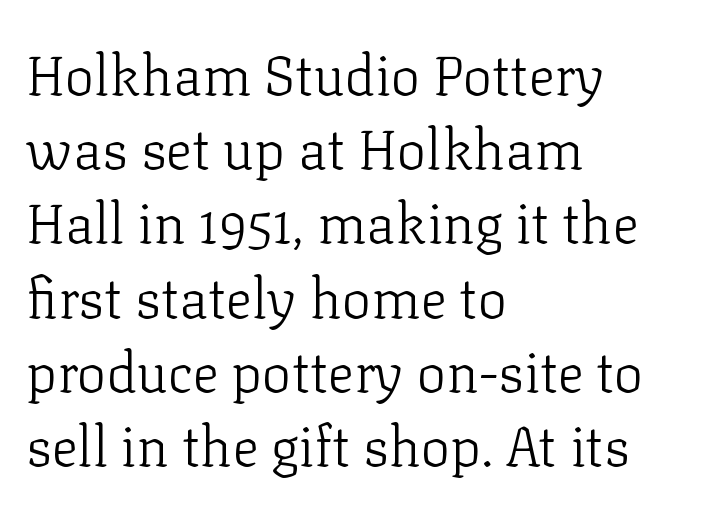
Q: Is the text bold? A: No.
Q: Is the text italic (slanted)? A: No, it is upright.
Q: Is the typeface a serif or a sans-serif typeface? A: Serif.
Q: Is the text underlined? A: No.
Q: How is the paragraph aligned? A: Left-aligned.
Q: Is the spacing between letters normal or unusually wide? A: Normal.
Q: Is the spacing between lines tight, normal or loose? A: Normal.
Q: Width (condensed, normal, or wide)? A: Normal.
Q: Stroke contrast? A: Low.
Q: x-height? A: Medium.
Q: Monospaced? A: No.
